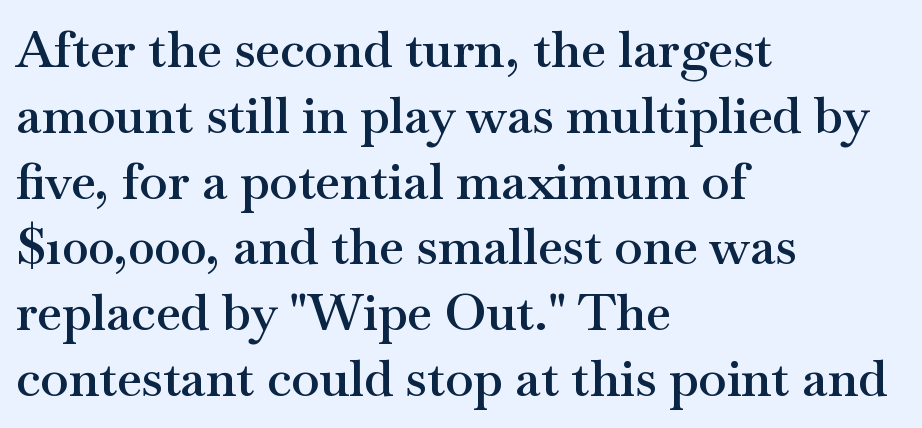
The image shows 51 px semibold, wide serif type, upright; set left-aligned, normal line spacing (1.29x), normal letter spacing, not underlined; medium stroke contrast and a small x-height.
